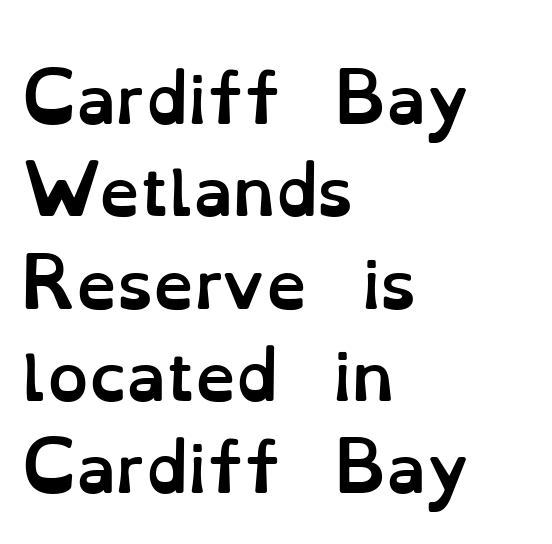
{"italic": "no", "bold": "yes", "weight": "semibold", "width": "normal", "stroke_contrast": "low", "x_height": "small", "monospaced": "no", "underline": "no", "align": "left", "line_spacing": "normal", "line_spacing_ratio": 1.42, "letter_spacing": "normal", "letter_spacing_em": 0.0, "glyph_px": 65}
